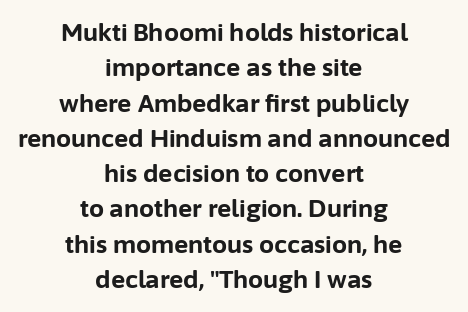
The image shows 24 px bold type, upright; set centered, normal line spacing (1.47x), normal letter spacing, not underlined.
